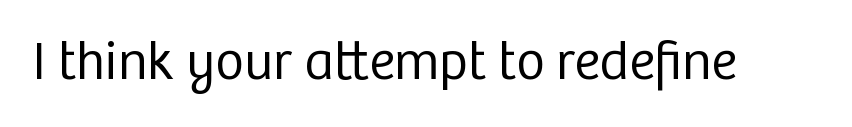
{"serif": "no", "italic": "no", "bold": "no", "weight": "regular", "width": "normal", "stroke_contrast": "low", "x_height": "medium", "monospaced": "no", "underline": "no", "letter_spacing": "normal", "letter_spacing_em": 0.0, "glyph_px": 55}
